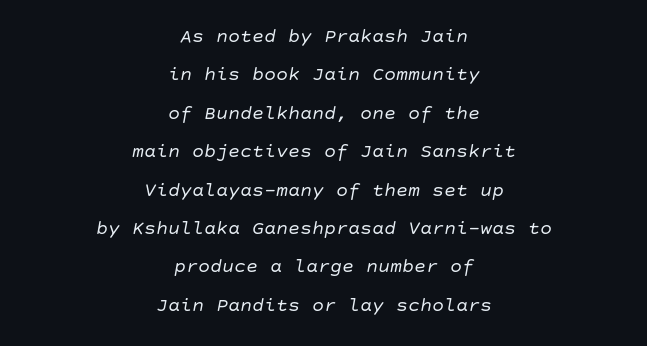
{"italic": "yes", "lean": "right", "slant_degrees": 10, "bold": "no", "underline": "no", "align": "center", "line_spacing": "loose", "line_spacing_ratio": 1.92, "letter_spacing": "normal", "letter_spacing_em": 0.0, "glyph_px": 20}
